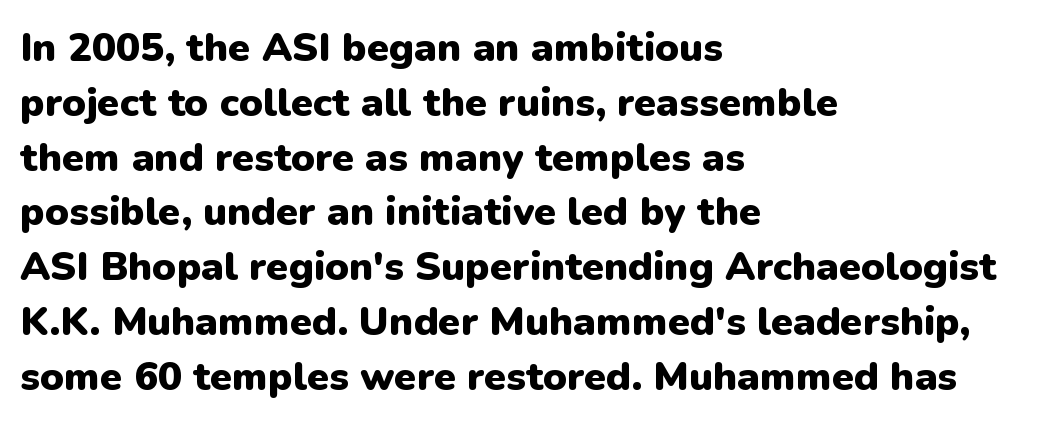
A typesetter would mark this as roman, not italic. Type style note: lacks serifs. The glyphs have the mass of a bold cut. Looks like regular typesetting: each glyph gets only the width it needs. Where is the straight margin? On the left.
